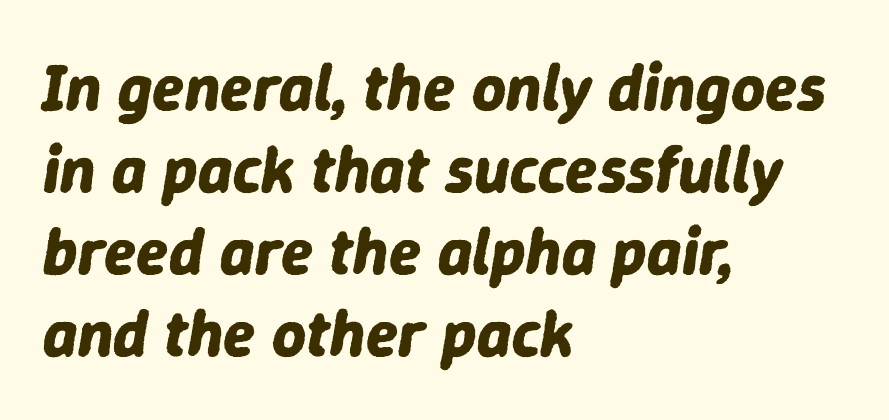
The image shows 66 px bold type, italic (leaning right); set left-aligned, line spacing 1.24x, normal letter spacing, not underlined; low stroke contrast and a medium x-height.
